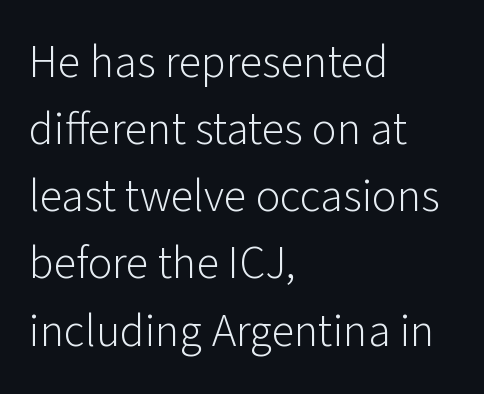
Short and long lines alike share a common starting point at left. Between one letter and the next there's only the usual sliver of space. Descenders are the only things crossing below the line. These lines are rendered in a variable-pitch font. Tall strokes in this sample are plumb rather than angled.
